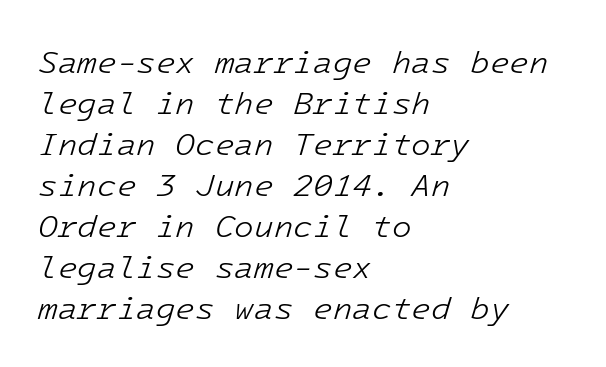
{"italic": "yes", "lean": "right", "slant_degrees": 16, "bold": "no", "weight": "light", "width": "normal", "stroke_contrast": "low", "x_height": "medium", "underline": "no", "align": "left", "line_spacing": "normal", "line_spacing_ratio": 1.28, "letter_spacing": "normal", "letter_spacing_em": 0.0, "glyph_px": 32}
